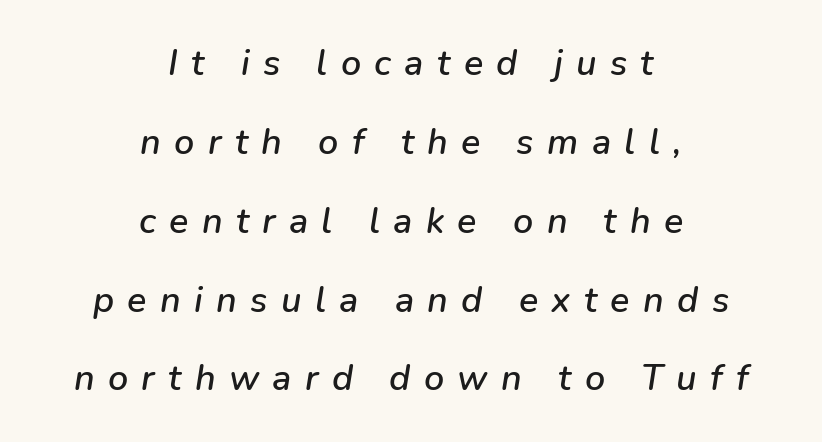
The image shows 36 px text type, italic (leaning right); set centered, loose line spacing (2.19x), unusually wide letter spacing (+0.37 em), not underlined; low stroke contrast and a medium x-height.
